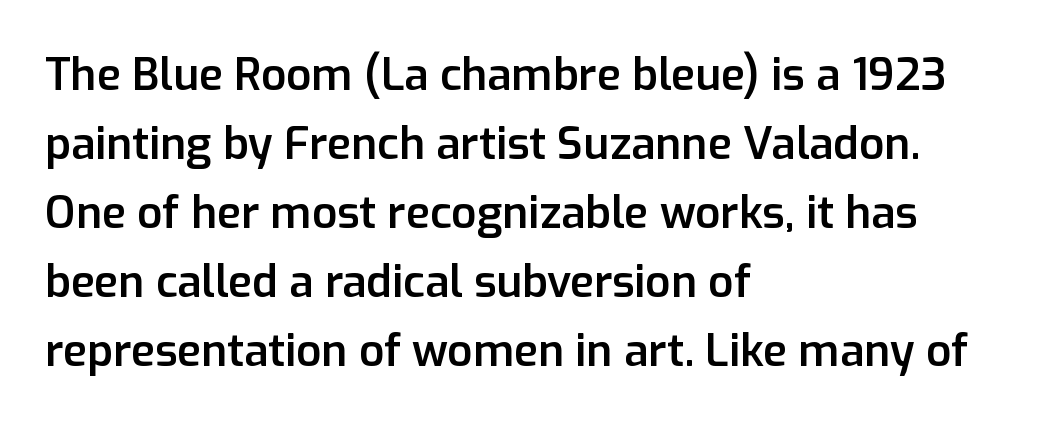
Q: Is the text bold? A: Semi-bold.
Q: Is the text italic (slanted)? A: No, it is upright.
Q: Is the typeface a serif or a sans-serif typeface? A: Sans-serif.
Q: Is the text underlined? A: No.
Q: How is the paragraph aligned? A: Left-aligned.
Q: Is the spacing between letters normal or unusually wide? A: Normal.
Q: Is the spacing between lines tight, normal or loose? A: Normal.
Q: Width (condensed, normal, or wide)? A: Normal.
Q: Stroke contrast? A: Low.
Q: x-height? A: Medium.
Q: Monospaced? A: No.
